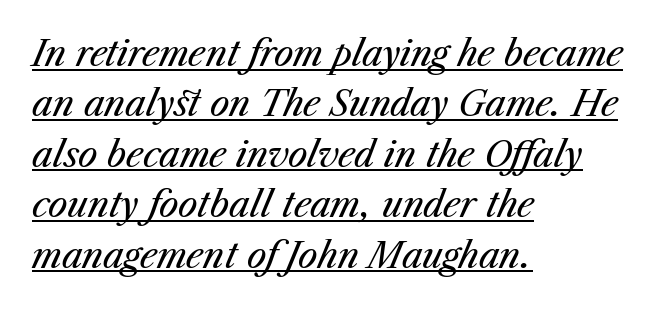
The rendered words wear a rule along their underside. The letters are slanted; this is an italic face. Reading down the block, your eye returns to a fixed left position each line. Baseline-to-baseline distance is the conventional proportion of letter height. The typesetting does not lean heavy: it is not bold.
